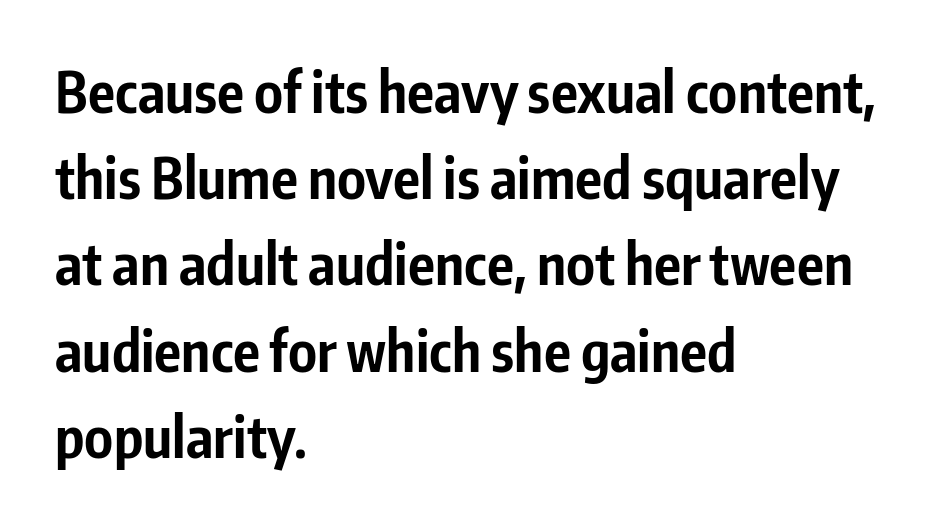
The image shows 56 px bold, condensed sans-serif type, upright; set left-aligned, normal line spacing (1.54x), normal letter spacing, not underlined; low stroke contrast and a medium x-height.
